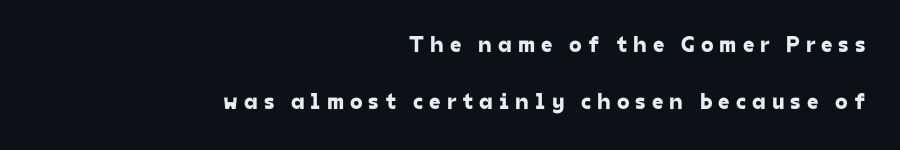
Q: Is the text underlined? A: No.
Q: How is the paragraph aligned? A: Right-aligned.
Q: Is the spacing between letters normal or unusually wide? A: Unusually wide.
Q: Is the spacing between lines tight, normal or loose? A: Loose.
